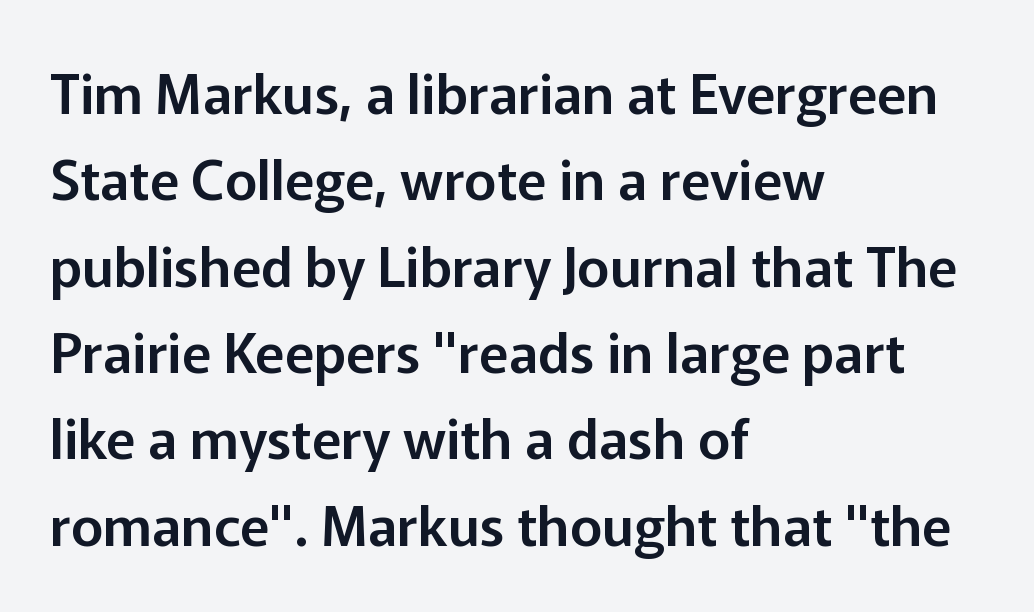
Q: Is the text italic (slanted)? A: No, it is upright.
Q: Is the typeface a serif or a sans-serif typeface? A: Sans-serif.
Q: Is the text underlined? A: No.
Q: How is the paragraph aligned? A: Left-aligned.
Q: Is the spacing between letters normal or unusually wide? A: Normal.
Q: Is the spacing between lines tight, normal or loose? A: Normal.
Q: Width (condensed, normal, or wide)? A: Normal.
Q: Stroke contrast? A: Low.
Q: x-height? A: Medium.
Q: Monospaced? A: No.
